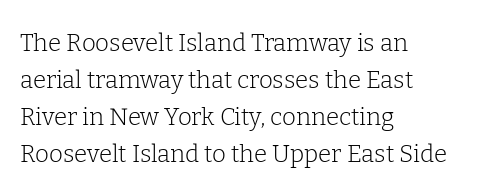
Q: Is the text bold? A: No.
Q: Is the text italic (slanted)? A: No, it is upright.
Q: Is the text underlined? A: No.
Q: How is the paragraph aligned? A: Left-aligned.
Q: Is the spacing between letters normal or unusually wide? A: Normal.
Q: Is the spacing between lines tight, normal or loose? A: Normal.
